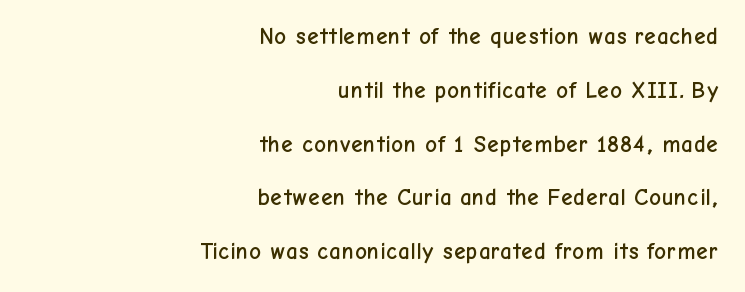
Unlike italic type, these characters show no tilt at all. The tracking reads as untouched default to a designer's eye. Horizontal alignment here is rightward, an uncommon choice for prose. Widely set lines give the paragraph a tall, airy silhouette. Check under the words: just untouched page.
